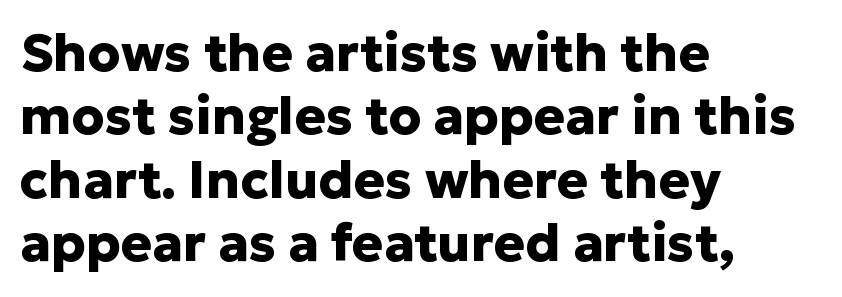
The image shows 52 px heavy sans-serif type, upright; set left-aligned, line spacing 1.22x, normal letter spacing, not underlined; low stroke contrast and a medium x-height.
